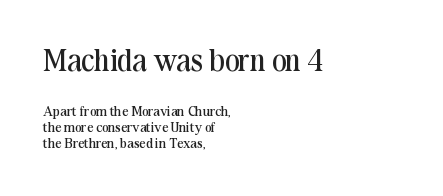
The image shows 30 px regular-weight serif type, upright; set left-aligned, line spacing 1.16x, normal letter spacing, not underlined; the first (top) block is 2.14x larger; medium stroke contrast and a medium x-height.
